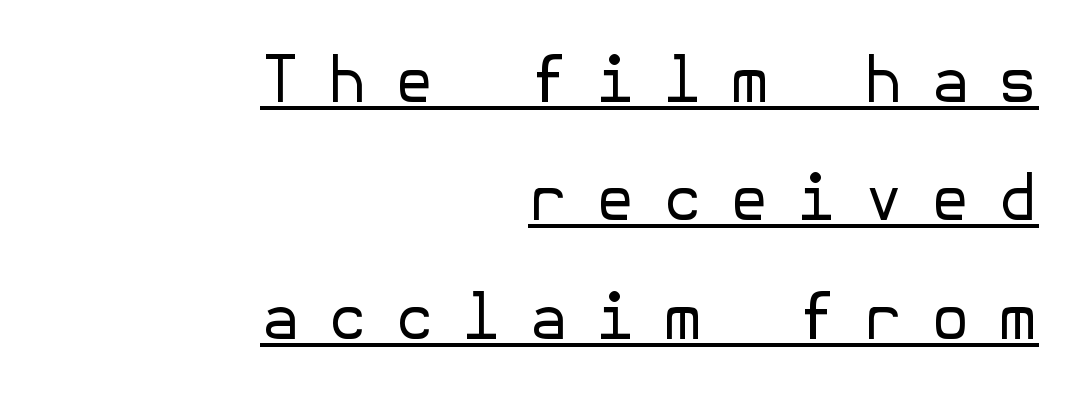
Q: Is the text bold? A: No.
Q: Is the text italic (slanted)? A: No, it is upright.
Q: Is the typeface a serif or a sans-serif typeface? A: Sans-serif.
Q: Is the text underlined? A: Yes.
Q: How is the paragraph aligned? A: Right-aligned.
Q: Is the spacing between letters normal or unusually wide? A: Unusually wide.
Q: Width (condensed, normal, or wide)? A: Normal.
Q: Stroke contrast? A: Low.
Q: x-height? A: Medium.
